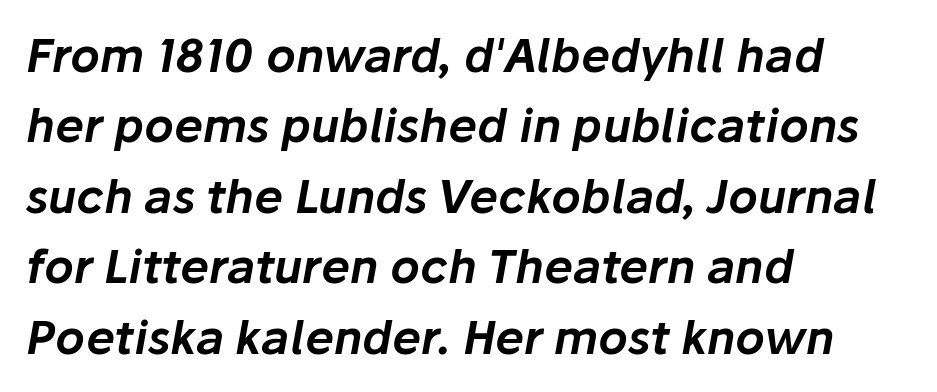
{"italic": "yes", "lean": "right", "slant_degrees": 10, "width": "normal", "stroke_contrast": "low", "x_height": "medium", "monospaced": "no", "underline": "no", "align": "left", "line_spacing": "normal", "line_spacing_ratio": 1.53, "letter_spacing": "normal", "letter_spacing_em": 0.0, "glyph_px": 46}
